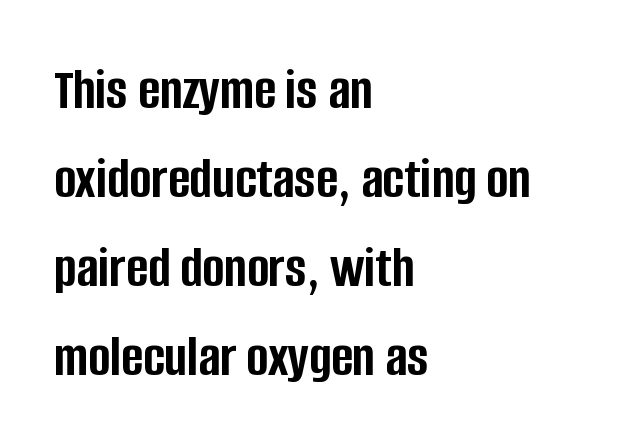
Proportional: the letters do not fall into vertical columns. Posture: straight, roman, zero tilt. Grotesque or geometric, the face here clearly has no serifs. The letters sit at their default tracking, neither squeezed nor spread. The typesetting leans heavy: a genuine bold. The typesetter chose a ragged-right arrangement here.
